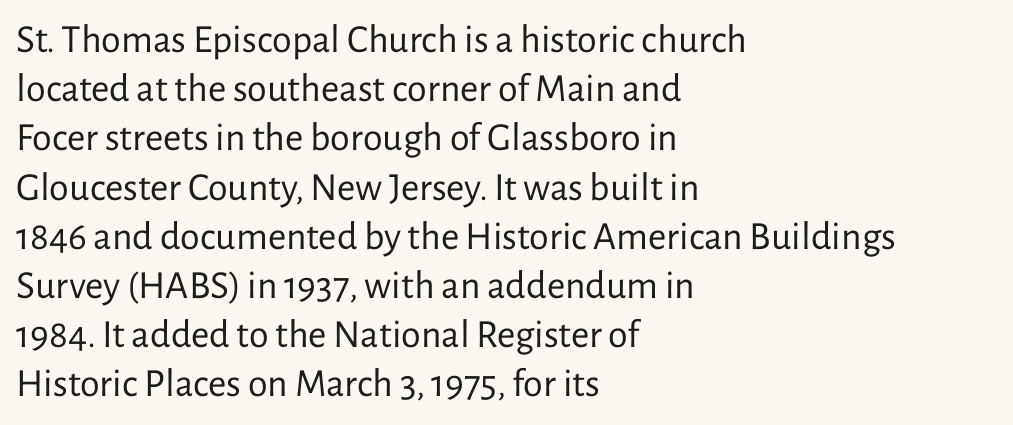
Character widths vary here, with narrow letters taking less room than wide ones. Typeset ragged right — the left edge is the straight one. Stroke mass is kept to a normal reading level or below. Anything drawn beneath the words? Only blank space. This is the regular roman posture of the typeface. Check where the strokes stop: nothing finishes them off — pure sans.
